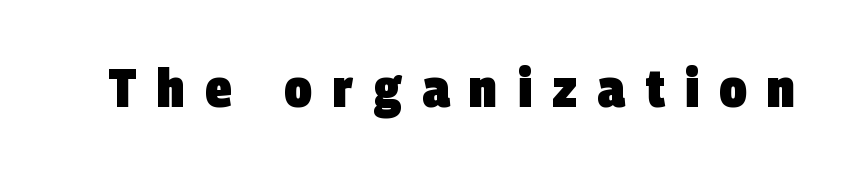
{"serif": "no", "bold": "yes", "weight": "heavy", "width": "condensed", "stroke_contrast": "low", "x_height": "large", "monospaced": "no", "underline": "no", "letter_spacing": "wide", "letter_spacing_em": 0.38, "glyph_px": 54}
